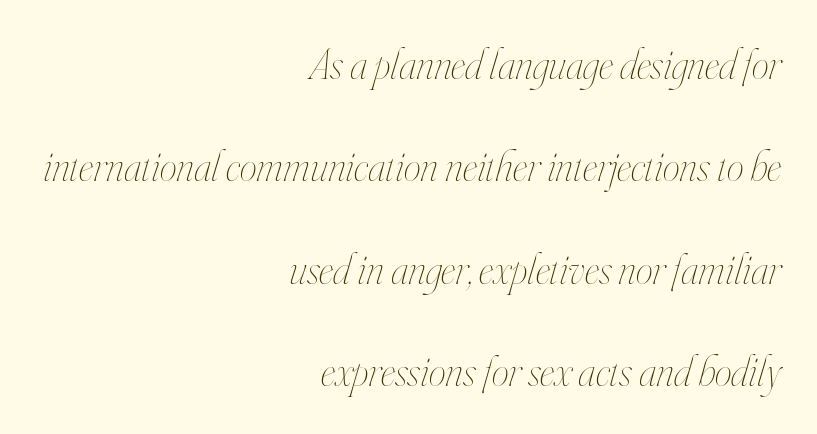
Q: Is the text bold? A: No.
Q: Is the text italic (slanted)? A: Yes, it leans right by about 16 degrees.
Q: Is the text underlined? A: No.
Q: How is the paragraph aligned? A: Right-aligned.
Q: Is the spacing between letters normal or unusually wide? A: Normal.
Q: Is the spacing between lines tight, normal or loose? A: Loose.
Q: Width (condensed, normal, or wide)? A: Condensed.
Q: Stroke contrast? A: High.
Q: x-height? A: Small.
Q: Monospaced? A: No.
